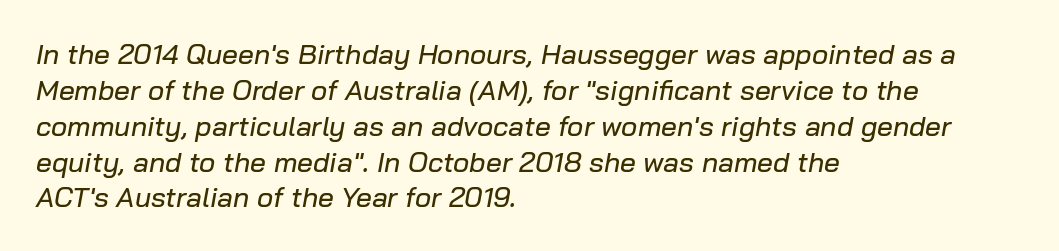
The image shows 28 px text type, italic (leaning right); set left-aligned, normal line spacing (1.28x), normal letter spacing, not underlined; low stroke contrast and a medium x-height.
